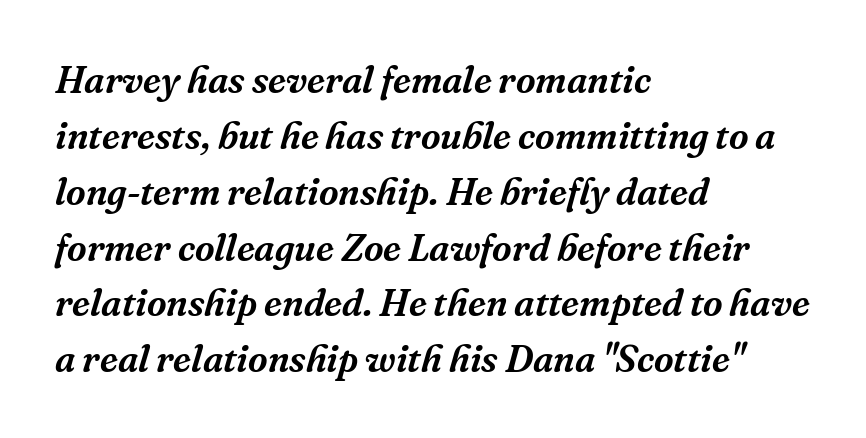
{"serif": "yes", "italic": "yes", "lean": "right", "slant_degrees": 16, "width": "normal", "stroke_contrast": "medium", "x_height": "medium", "monospaced": "no", "underline": "no", "align": "left", "line_spacing": "normal", "line_spacing_ratio": 1.47, "letter_spacing": "normal", "letter_spacing_em": 0.0, "glyph_px": 38}
